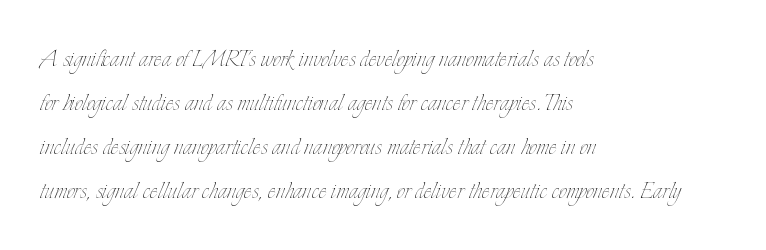
The space beneath each line is pristine and unruled. Proportional: the letters do not fall into vertical columns. The face used here is rendered with its standard letterfit.
